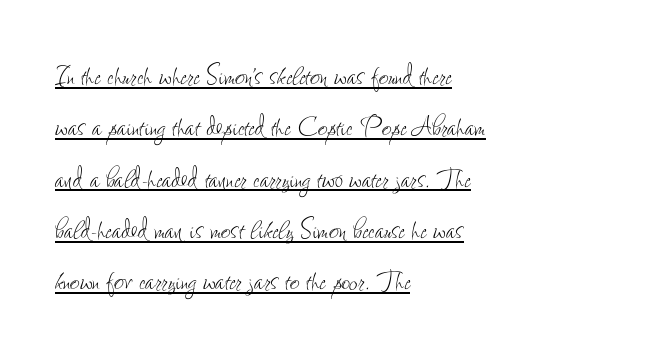
{"bold": "no", "weight": "thin", "width": "condensed", "stroke_contrast": "low", "x_height": "small", "monospaced": "no", "underline": "yes", "align": "left", "line_spacing": "normal", "line_spacing_ratio": 1.51, "letter_spacing": "normal", "letter_spacing_em": 0.0, "glyph_px": 34}
